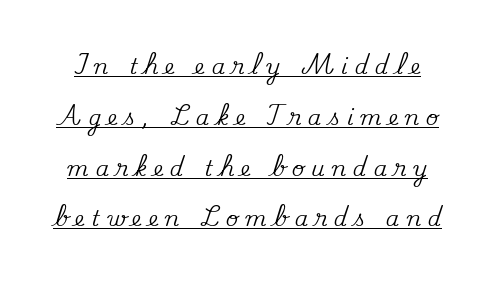
Q: Is the text italic (slanted)? A: Yes.
Q: Is the text underlined? A: Yes.
Q: Is the spacing between letters normal or unusually wide? A: Unusually wide.
Q: Is the spacing between lines tight, normal or loose? A: Loose.
